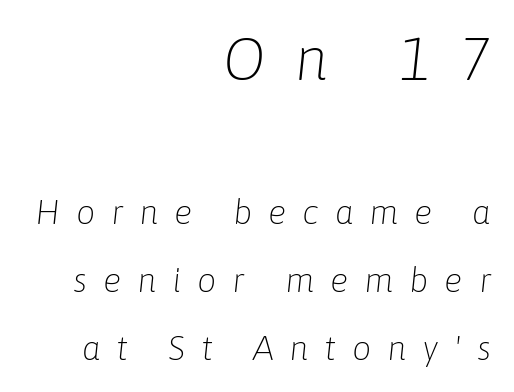
Baseline-to-baseline distance is far greater than the letter height. Is the block centered? No — it sits flush against the right margin. The font sits on the lighter half of the weight spectrum, regular included. The glyphs look as if they've been sheared to an angle. A student would notice the top passage is typeset larger than what follows.
